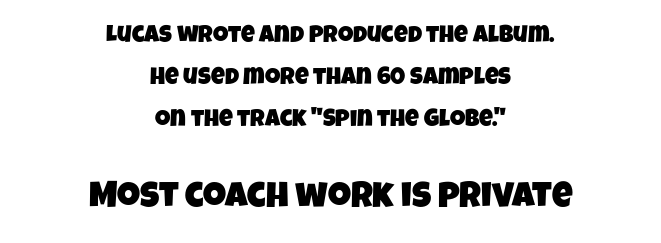
Observe the ordinary spacing: letters are neighbours, not strangers. The compositor balanced each line on the midline. The glyphs are unaccompanied by any horizontal stroke below them. Character widths vary here, with narrow letters taking less room than wide ones.
